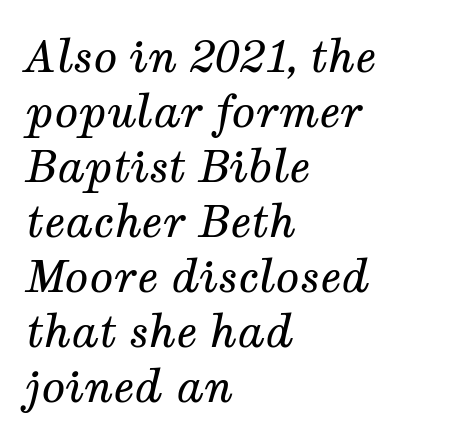
Q: Is the text bold? A: No.
Q: Is the text italic (slanted)? A: Yes, it leans right by about 12 degrees.
Q: Is the typeface a serif or a sans-serif typeface? A: Serif.
Q: Is the text underlined? A: No.
Q: How is the paragraph aligned? A: Left-aligned.
Q: Is the spacing between letters normal or unusually wide? A: Normal.
Q: Is the spacing between lines tight, normal or loose? A: Normal.
Q: Width (condensed, normal, or wide)? A: Normal.
Q: Stroke contrast? A: Medium.
Q: x-height? A: Medium.
Q: Monospaced? A: No.
